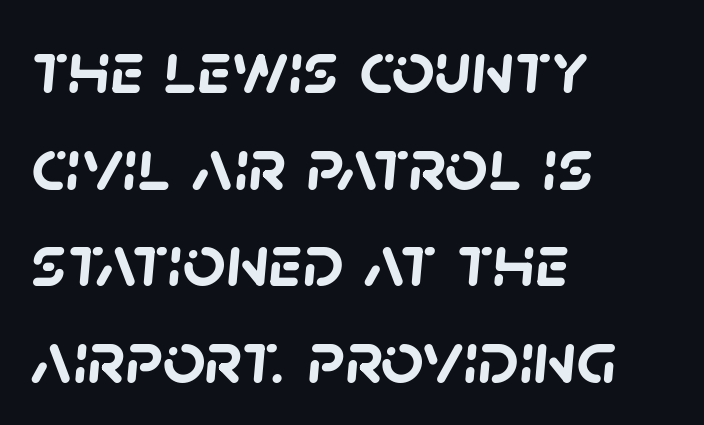
The image shows 75 px semibold sans-serif type; set left-aligned, normal line spacing (1.29x), normal letter spacing, not underlined; low stroke contrast and a large x-height.
